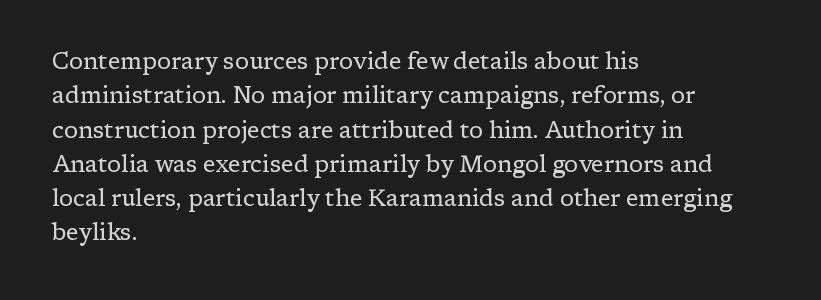
The vertical gap from one line to the next is medium. These lines were composed using upright roman letters. Horizontal alignment here is leftward, the default for most running prose. The gaps between neighbouring characters are ordinary and unremarkable. Weight: regular or lighter.
